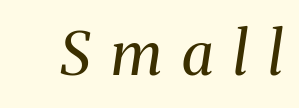
The image shows 59 px regular-weight serif type, italic (leaning right); set unusually wide letter spacing (+0.34 em), not underlined; medium stroke contrast and a medium x-height.
